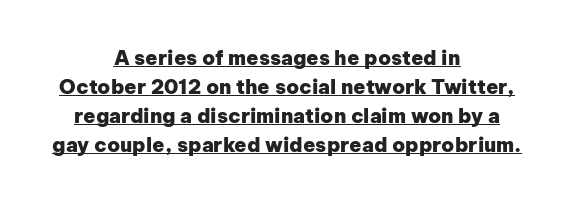
Q: Is the text bold? A: Yes.
Q: Is the text italic (slanted)? A: No, it is upright.
Q: Is the text underlined? A: Yes.
Q: How is the paragraph aligned? A: Centered.
Q: Is the spacing between letters normal or unusually wide? A: Normal.
Q: Is the spacing between lines tight, normal or loose? A: Normal.
